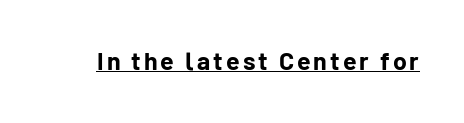
{"italic": "no", "bold": "yes", "underline": "yes", "glyph_px": 25}
